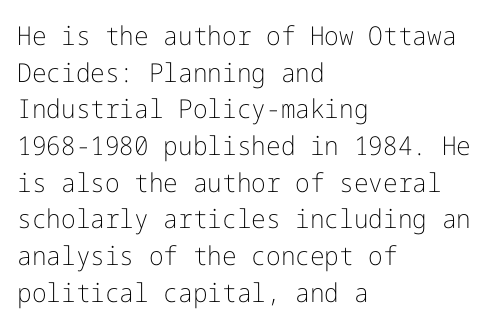
Q: Is the text bold? A: No.
Q: Is the text italic (slanted)? A: No, it is upright.
Q: Is the text underlined? A: No.
Q: How is the paragraph aligned? A: Left-aligned.
Q: Is the spacing between letters normal or unusually wide? A: Normal.
Q: Is the spacing between lines tight, normal or loose? A: Normal.
